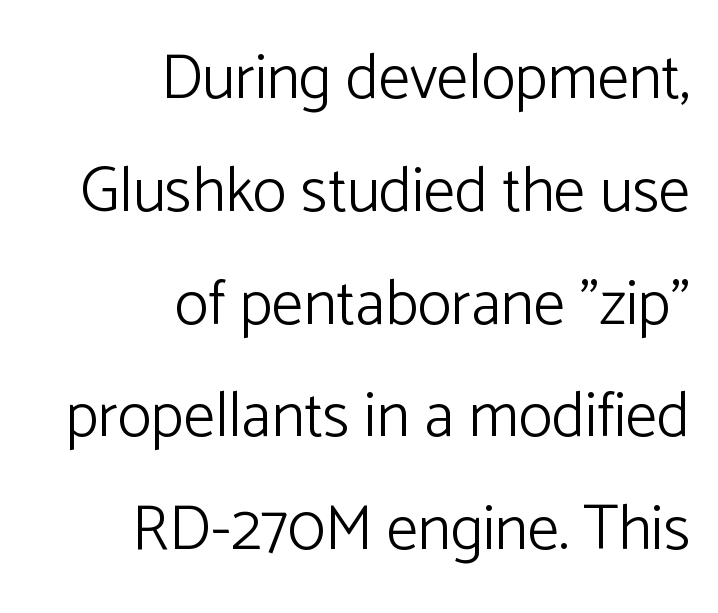
Q: Is the text bold? A: No.
Q: Is the text italic (slanted)? A: No, it is upright.
Q: Is the typeface a serif or a sans-serif typeface? A: Sans-serif.
Q: Is the text underlined? A: No.
Q: How is the paragraph aligned? A: Right-aligned.
Q: Is the spacing between letters normal or unusually wide? A: Normal.
Q: Width (condensed, normal, or wide)? A: Normal.
Q: Stroke contrast? A: Low.
Q: x-height? A: Medium.
Q: Monospaced? A: No.
